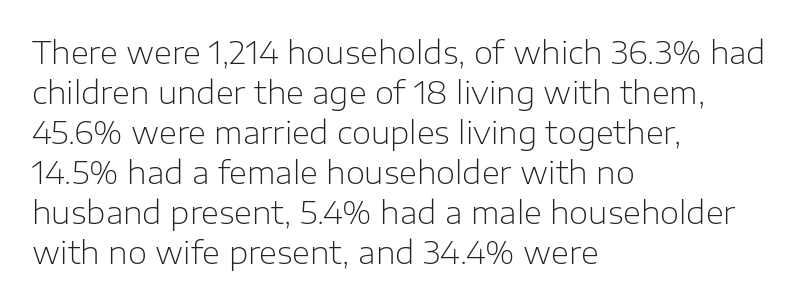
The image shows 31 px light sans-serif type, upright; set left-aligned, normal line spacing (1.29x), normal letter spacing, not underlined; low stroke contrast and a medium x-height.
